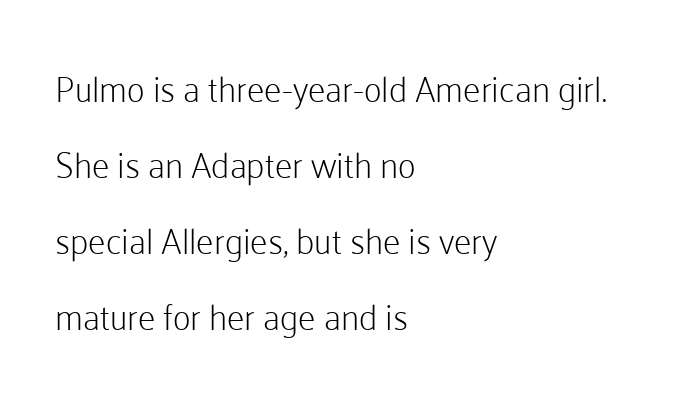
It's the straight-up-and-down kind of type. Honestly, the rows look like they've been pulled way apart. The text was rendered using a sans face with plain stroke endings. The glyphs are unaccompanied by any horizontal stroke below them.
